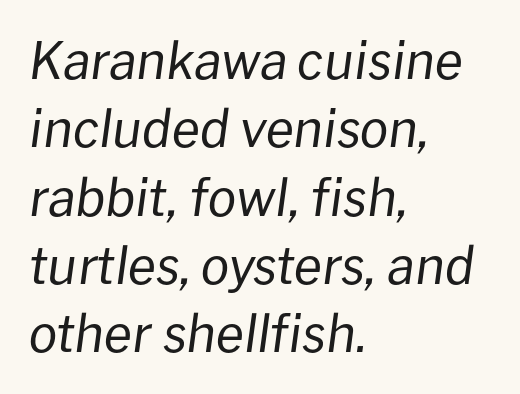
The image shows 51 px regular-weight type, italic (leaning right); set left-aligned, normal line spacing (1.34x), normal letter spacing, not underlined; low stroke contrast and a medium x-height.
